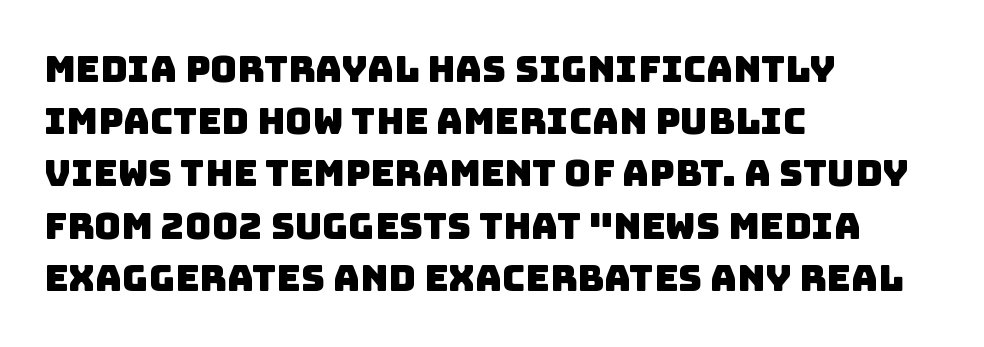
The image shows 37 px sans-serif type; set left-aligned, normal line spacing (1.41x), normal letter spacing, not underlined; low stroke contrast and a large x-height.
